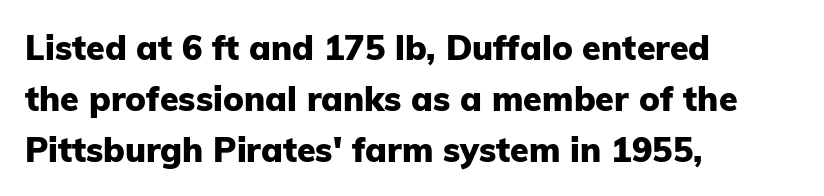
The image shows 34 px heavy sans-serif type, upright; set left-aligned, normal line spacing (1.5x), normal letter spacing, not underlined; low stroke contrast and a medium x-height.
